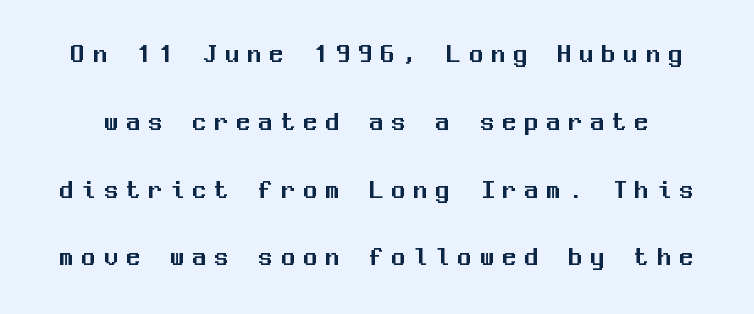
The image shows 28 px sans-serif type, upright, monospaced; set loose line spacing (2.42x), unusually wide letter spacing (+0.29 em), not underlined; medium stroke contrast and a medium x-height.
